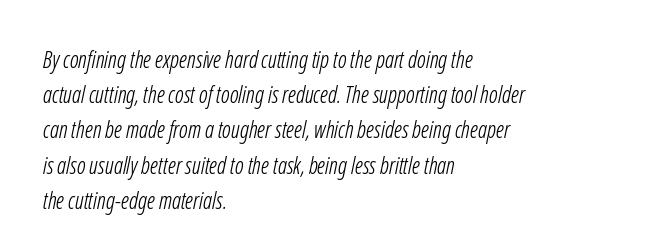
The image shows 23 px text type; set left-aligned, normal line spacing (1.53x), normal letter spacing, not underlined.
